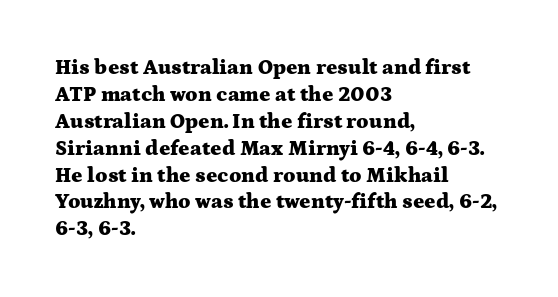
The image shows 21 px bold type, upright; set left-aligned, normal line spacing (1.28x), normal letter spacing, not underlined.
